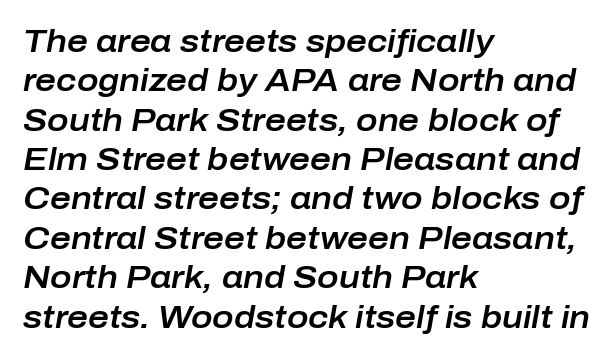
Q: Is the text italic (slanted)? A: Yes, it leans right by about 10 degrees.
Q: Is the text underlined? A: No.
Q: How is the paragraph aligned? A: Left-aligned.
Q: Is the spacing between letters normal or unusually wide? A: Normal.
Q: Width (condensed, normal, or wide)? A: Normal.
Q: Stroke contrast? A: Low.
Q: x-height? A: Medium.
Q: Monospaced? A: No.
